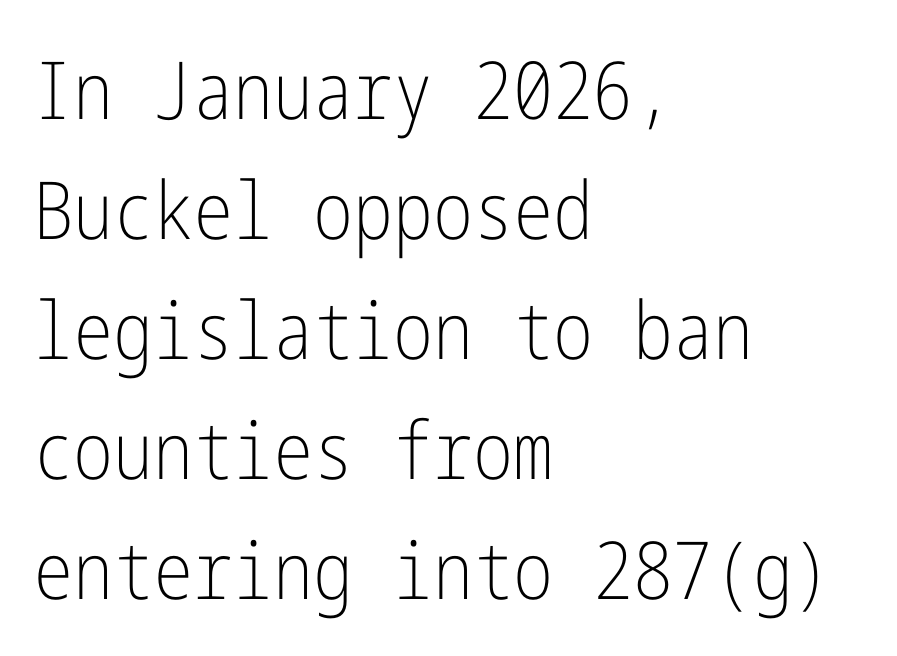
The image shows 80 px light, condensed sans-serif type, upright; set left-aligned, normal line spacing (1.5x), normal letter spacing, not underlined; low stroke contrast and a medium x-height.
